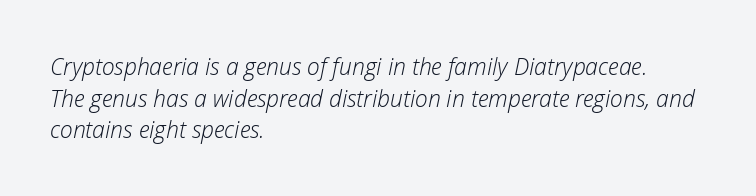
{"italic": "yes", "lean": "right", "slant_degrees": 12, "bold": "no", "underline": "no", "align": "left", "line_spacing": "normal", "line_spacing_ratio": 1.37, "letter_spacing": "normal", "letter_spacing_em": 0.0, "glyph_px": 23}
